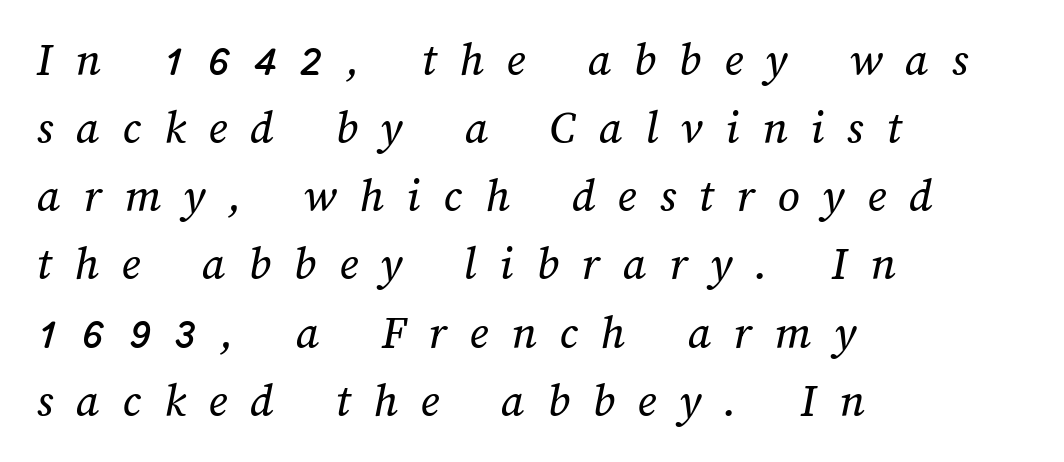
{"width": "normal", "stroke_contrast": "medium", "x_height": "medium", "monospaced": "no", "underline": "no", "align": "left", "line_spacing": "normal", "line_spacing_ratio": 1.42, "letter_spacing": "wide", "letter_spacing_em": 0.48, "glyph_px": 48}
